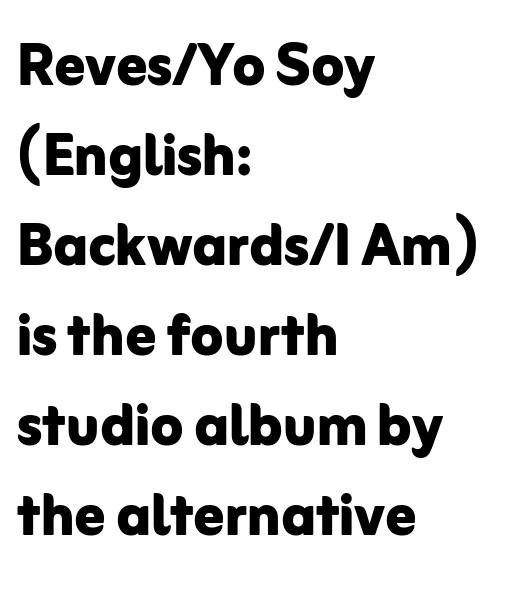
Q: Is the text bold? A: Yes.
Q: Is the text italic (slanted)? A: No, it is upright.
Q: Is the typeface a serif or a sans-serif typeface? A: Sans-serif.
Q: Is the text underlined? A: No.
Q: How is the paragraph aligned? A: Left-aligned.
Q: Is the spacing between letters normal or unusually wide? A: Normal.
Q: Width (condensed, normal, or wide)? A: Normal.
Q: Stroke contrast? A: Low.
Q: x-height? A: Medium.
Q: Monospaced? A: No.
